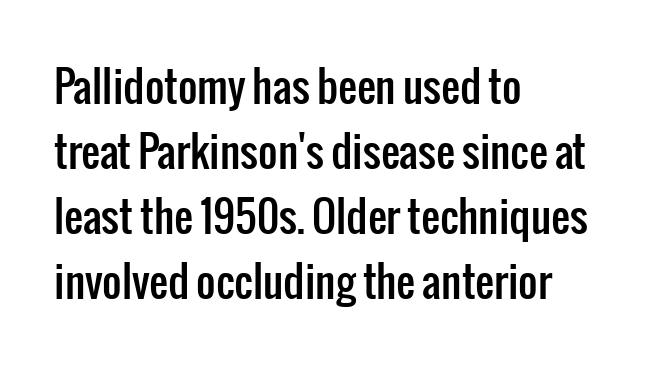
Q: Is the text italic (slanted)? A: No, it is upright.
Q: Is the typeface a serif or a sans-serif typeface? A: Sans-serif.
Q: Is the text underlined? A: No.
Q: How is the paragraph aligned? A: Left-aligned.
Q: Is the spacing between letters normal or unusually wide? A: Normal.
Q: Is the spacing between lines tight, normal or loose? A: Normal.
Q: Width (condensed, normal, or wide)? A: Condensed.
Q: Stroke contrast? A: Low.
Q: x-height? A: Medium.
Q: Monospaced? A: No.
